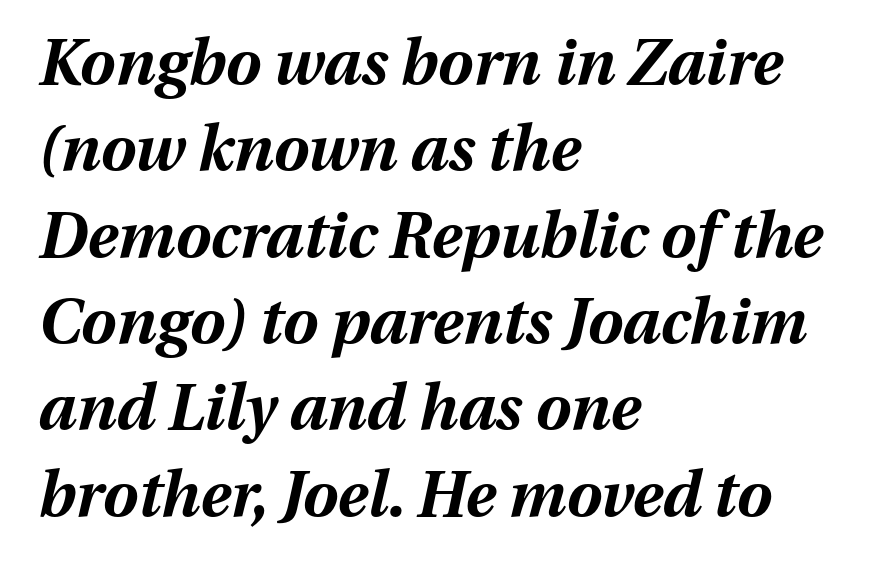
The image shows 63 px bold type, italic (leaning right); set left-aligned, normal line spacing (1.37x), normal letter spacing, not underlined; medium stroke contrast and a medium x-height.
